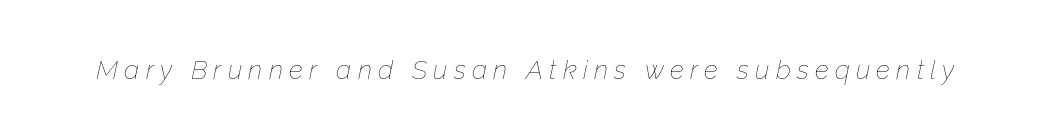
Q: Is the text bold? A: No.
Q: Is the text italic (slanted)? A: Yes, it leans right by about 12 degrees.
Q: Is the text underlined? A: No.
Q: Is the spacing between letters normal or unusually wide? A: Unusually wide.
